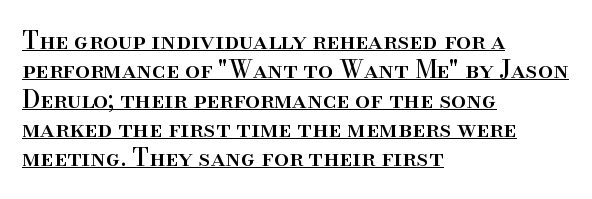
This sample uses plain, unmodified letter spacing. This rendering uses left alignment, leaving the right contour irregular. Designer's note — italics off, roman on. A typographer would call this underscored text.
